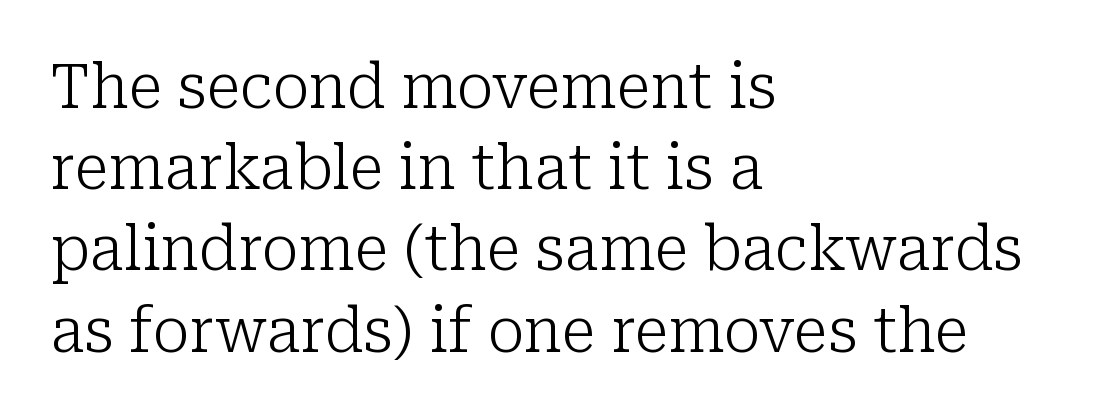
The image shows 62 px light serif type, upright; set left-aligned, normal line spacing (1.31x), normal letter spacing, not underlined; low stroke contrast and a medium x-height.
